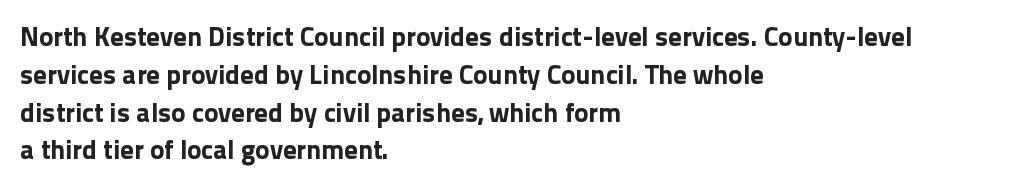
{"italic": "no", "bold": "yes", "underline": "no", "align": "left", "line_spacing": "normal", "line_spacing_ratio": 1.4, "letter_spacing": "normal", "letter_spacing_em": 0.0, "glyph_px": 27}
